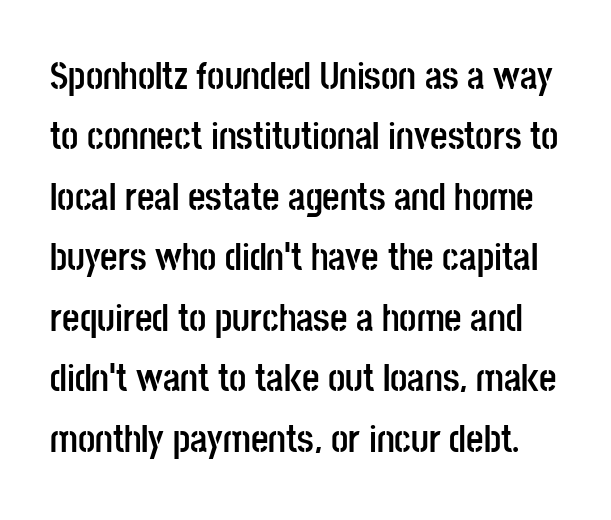
The image shows 38 px semibold, condensed sans-serif type, upright; set normal line spacing (1.59x), normal letter spacing, not underlined; low stroke contrast and a large x-height.
